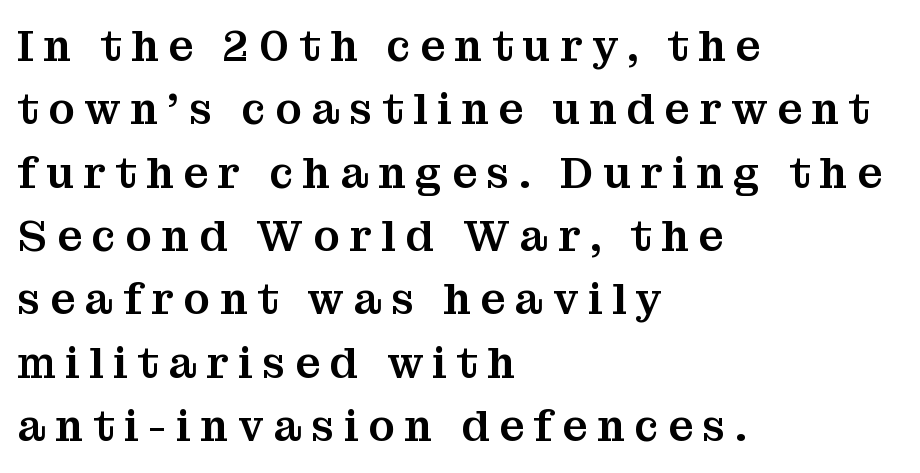
The image shows 44 px serif type, upright; set left-aligned, normal line spacing (1.44x), unusually wide letter spacing (+0.22 em), not underlined; medium stroke contrast and a medium x-height.
